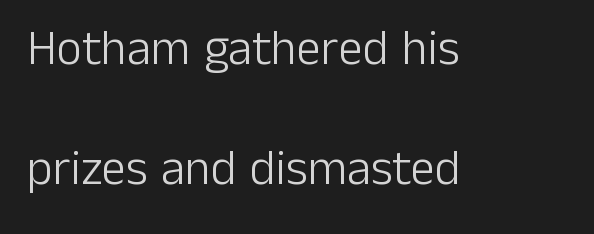
{"serif": "no", "italic": "no", "bold": "no", "weight": "light", "width": "normal", "stroke_contrast": "low", "x_height": "medium", "monospaced": "no", "underline": "no", "align": "left", "line_spacing": "loose", "line_spacing_ratio": 2.44, "letter_spacing": "normal", "letter_spacing_em": 0.0, "glyph_px": 49}
